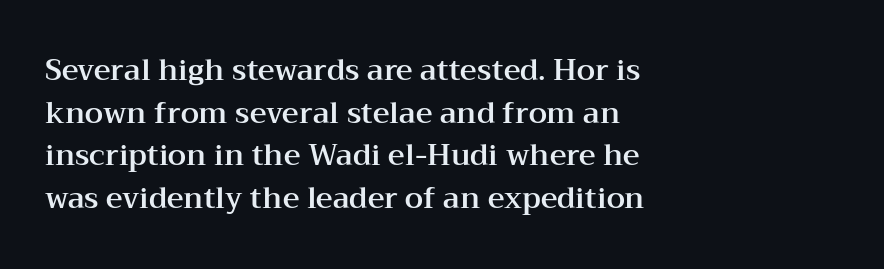
{"serif": "yes", "italic": "no", "width": "wide", "stroke_contrast": "medium", "x_height": "medium", "monospaced": "no", "underline": "no", "align": "left", "line_spacing": "normal", "line_spacing_ratio": 1.47, "letter_spacing": "normal", "letter_spacing_em": 0.0, "glyph_px": 29}
